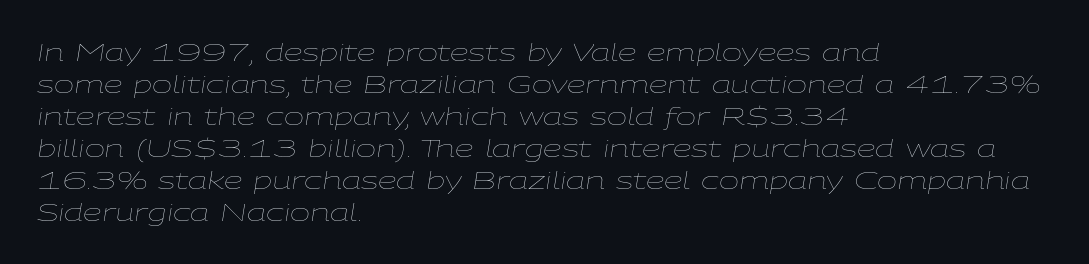
You could call the tracking neutral — neither tight nor loose. A quiet, ordinary-to-light weight characterises the typeface. The space between consecutive lines is moderate. Anything drawn beneath the words? Only blank space. Posture: slanted. This sample is left-justified, so line endings fall wherever the words run out.
